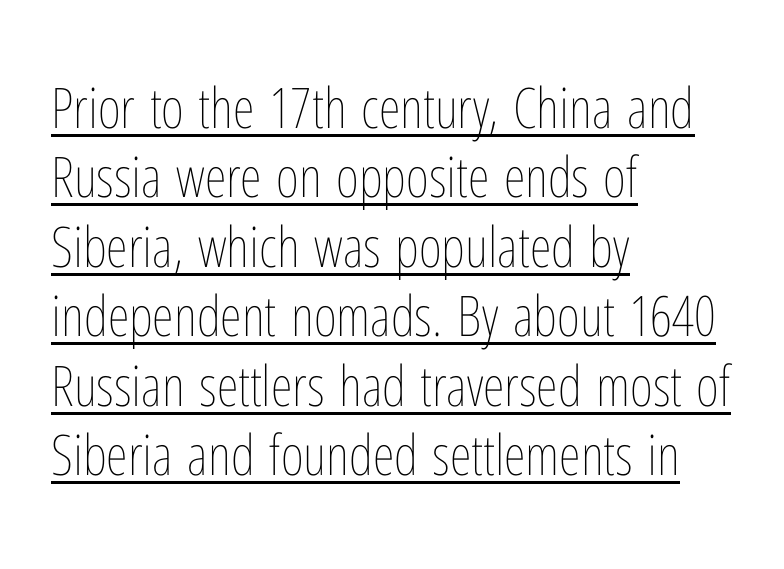
The image shows 56 px thin, condensed type, upright; set left-aligned, line spacing 1.24x, normal letter spacing, underlined; low stroke contrast and a medium x-height.
